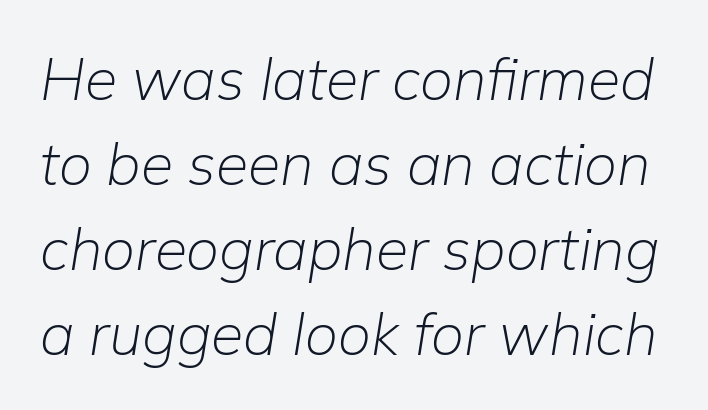
A typesetter would call this leading conventional body-copy spacing. The rendering keeps characters at their native spacing. A typesetter would call this proportional, since set widths differ per character. Weight: not bold — regular or lighter. You can tell it's italic because the verticals aren't actually vertical.
